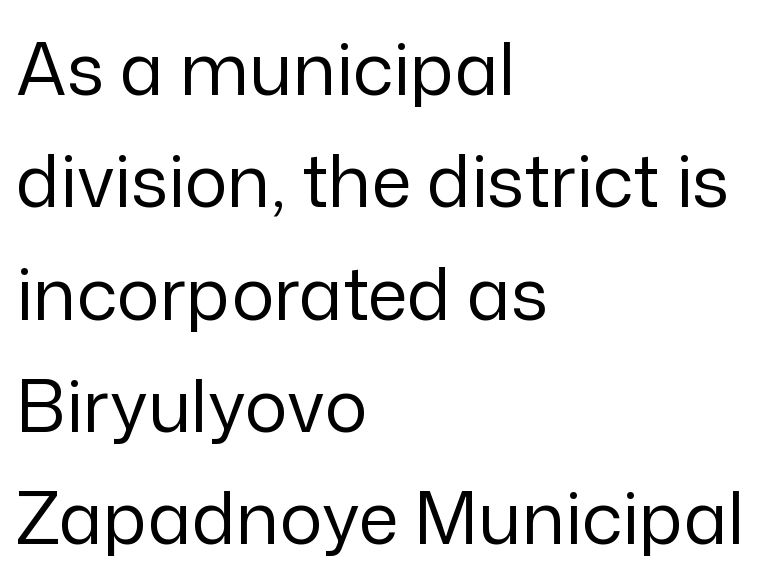
Q: Is the text bold? A: No.
Q: Is the text italic (slanted)? A: No, it is upright.
Q: Is the typeface a serif or a sans-serif typeface? A: Sans-serif.
Q: Is the text underlined? A: No.
Q: How is the paragraph aligned? A: Left-aligned.
Q: Is the spacing between letters normal or unusually wide? A: Normal.
Q: Is the spacing between lines tight, normal or loose? A: Normal.
Q: Width (condensed, normal, or wide)? A: Normal.
Q: Stroke contrast? A: Low.
Q: x-height? A: Medium.
Q: Monospaced? A: No.
